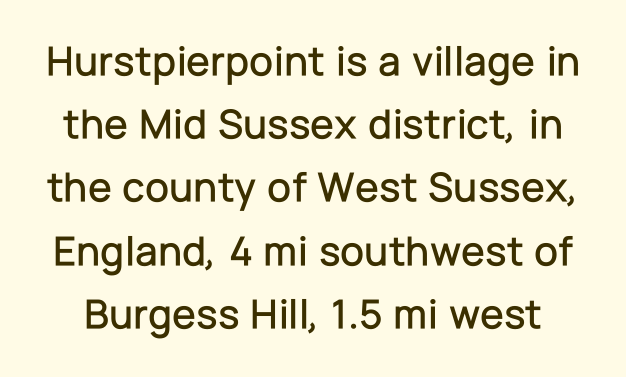
Ascenders rise straight up at ninety degrees. What kind of face is this? One without serifs — a sans. Nobody touched the tracking dial on this one. Honestly, there is no underline to notice here at all.
